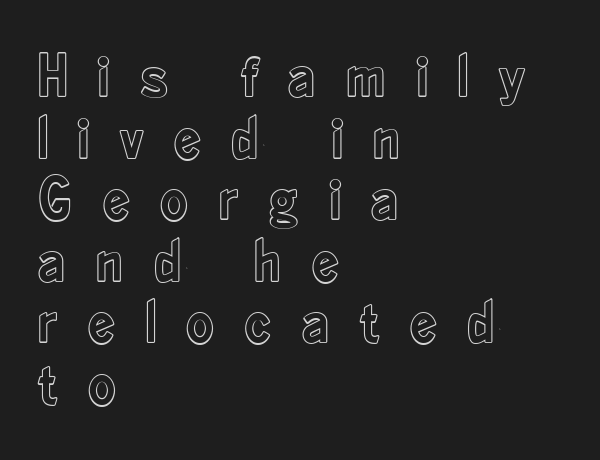
The image shows 61 px condensed type, upright; set left-aligned, tight line spacing (1.01x), unusually wide letter spacing (+0.49 em), not underlined; a small x-height.
